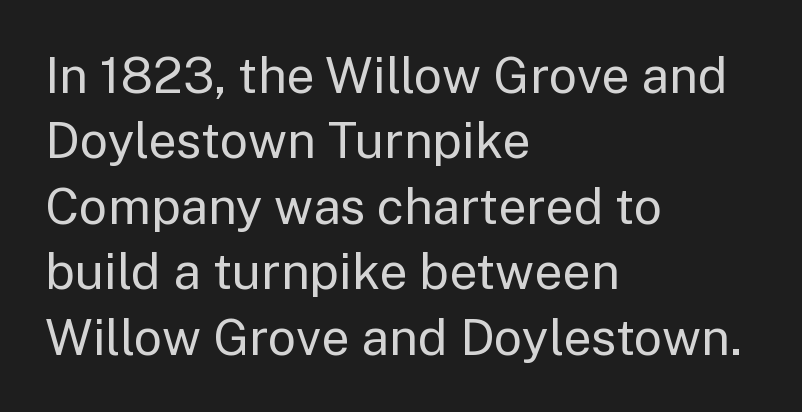
Q: Is the text bold? A: No.
Q: Is the text italic (slanted)? A: No, it is upright.
Q: Is the typeface a serif or a sans-serif typeface? A: Sans-serif.
Q: Is the text underlined? A: No.
Q: How is the paragraph aligned? A: Left-aligned.
Q: Is the spacing between letters normal or unusually wide? A: Normal.
Q: Is the spacing between lines tight, normal or loose? A: Normal.
Q: Width (condensed, normal, or wide)? A: Normal.
Q: Stroke contrast? A: Low.
Q: x-height? A: Medium.
Q: Monospaced? A: No.
